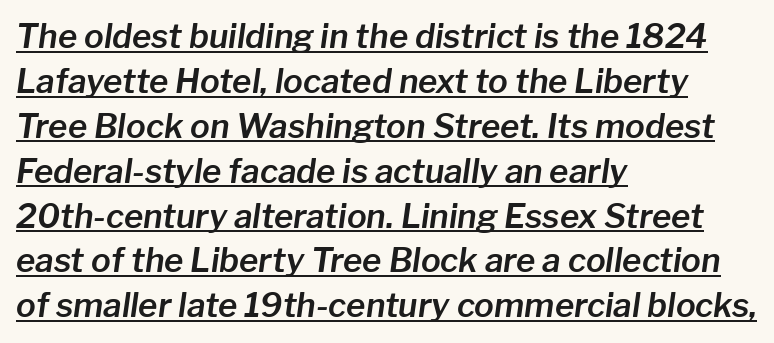
Q: Is the text italic (slanted)? A: Yes, it leans right by about 8 degrees.
Q: Is the text underlined? A: Yes.
Q: How is the paragraph aligned? A: Left-aligned.
Q: Is the spacing between letters normal or unusually wide? A: Normal.
Q: Is the spacing between lines tight, normal or loose? A: Normal.
Q: Width (condensed, normal, or wide)? A: Normal.
Q: Stroke contrast? A: Low.
Q: x-height? A: Medium.
Q: Monospaced? A: No.
